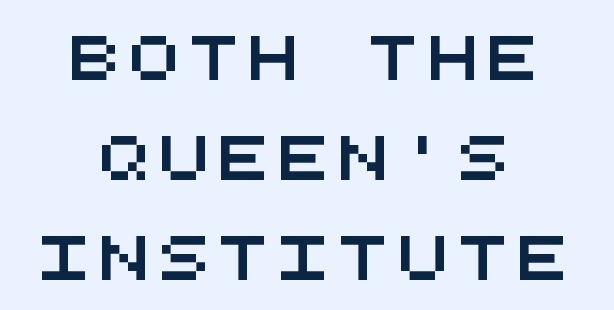
The image shows 43 px wide sans-serif type, monospaced; set centered, loose line spacing (2.32x), not underlined; medium stroke contrast and a large x-height.
